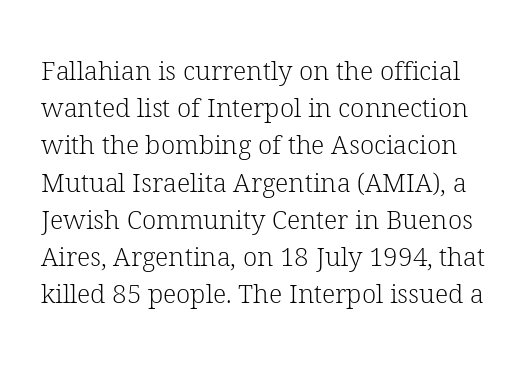
The letters stand straight up with perfectly vertical stems. The baseline area is clear. Characters follow at the spacing the type designer built in. Letters have the restrained weight of plain body copy at most. The line-height multiplier appears to be the usual default.
